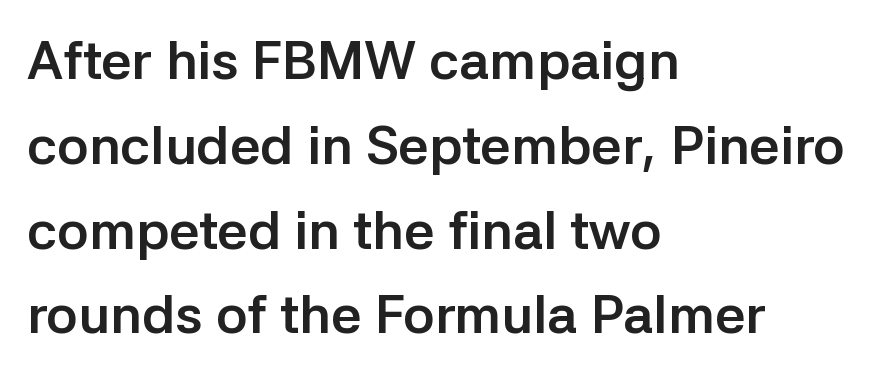
Q: Is the text bold? A: Yes.
Q: Is the text italic (slanted)? A: No, it is upright.
Q: Is the typeface a serif or a sans-serif typeface? A: Sans-serif.
Q: Is the text underlined? A: No.
Q: How is the paragraph aligned? A: Left-aligned.
Q: Is the spacing between letters normal or unusually wide? A: Normal.
Q: Is the spacing between lines tight, normal or loose? A: Normal.
Q: Width (condensed, normal, or wide)? A: Normal.
Q: Stroke contrast? A: Low.
Q: x-height? A: Medium.
Q: Monospaced? A: No.
